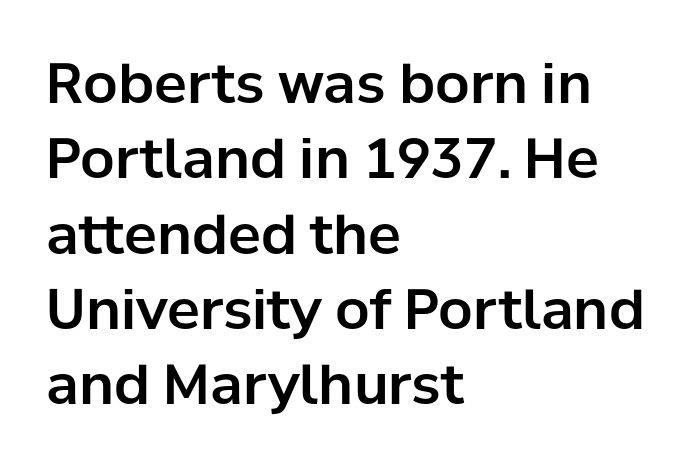
Q: Is the text italic (slanted)? A: No, it is upright.
Q: Is the typeface a serif or a sans-serif typeface? A: Sans-serif.
Q: Is the text underlined? A: No.
Q: How is the paragraph aligned? A: Left-aligned.
Q: Is the spacing between letters normal or unusually wide? A: Normal.
Q: Is the spacing between lines tight, normal or loose? A: Normal.
Q: Width (condensed, normal, or wide)? A: Normal.
Q: Stroke contrast? A: Low.
Q: x-height? A: Medium.
Q: Monospaced? A: No.
